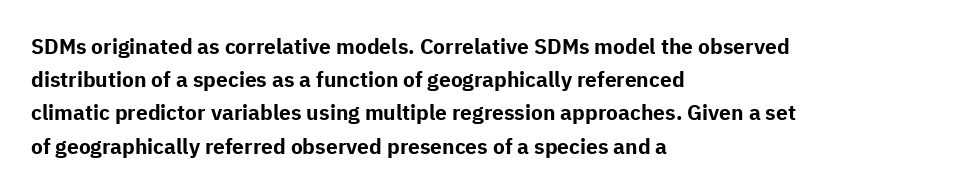
{"italic": "no", "bold": "yes", "underline": "no", "align": "left", "line_spacing": "normal", "line_spacing_ratio": 1.58, "letter_spacing": "normal", "letter_spacing_em": 0.0, "glyph_px": 21}
